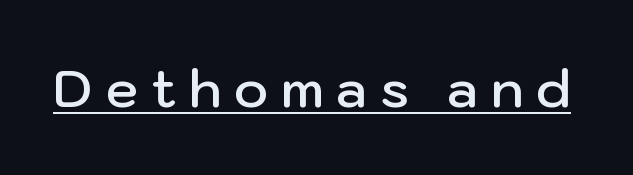
The image shows 52 px semibold sans-serif type, upright; set unusually wide letter spacing (+0.25 em), underlined; low stroke contrast and a medium x-height.
